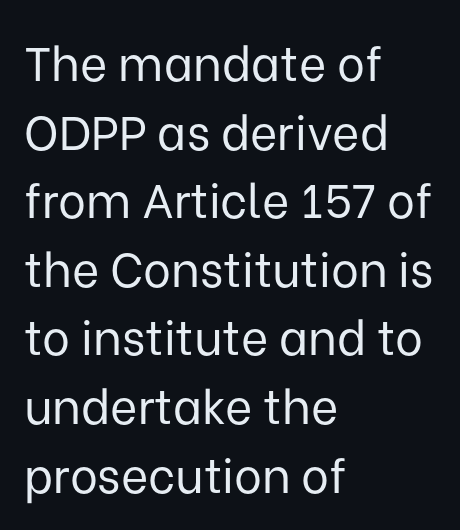
Q: Is the text bold? A: No.
Q: Is the text italic (slanted)? A: No, it is upright.
Q: Is the typeface a serif or a sans-serif typeface? A: Sans-serif.
Q: Is the text underlined? A: No.
Q: How is the paragraph aligned? A: Left-aligned.
Q: Is the spacing between letters normal or unusually wide? A: Normal.
Q: Is the spacing between lines tight, normal or loose? A: Normal.
Q: Width (condensed, normal, or wide)? A: Normal.
Q: Stroke contrast? A: Low.
Q: x-height? A: Medium.
Q: Monospaced? A: No.
